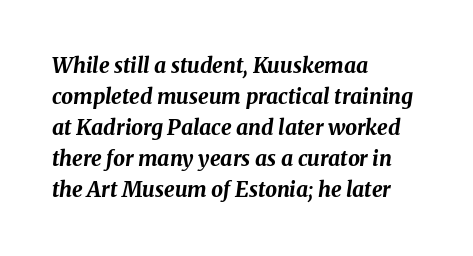
Q: Is the text bold? A: Yes.
Q: Is the text italic (slanted)? A: Yes, it leans right by about 8 degrees.
Q: Is the text underlined? A: No.
Q: How is the paragraph aligned? A: Left-aligned.
Q: Is the spacing between letters normal or unusually wide? A: Normal.
Q: Is the spacing between lines tight, normal or loose? A: Normal.
